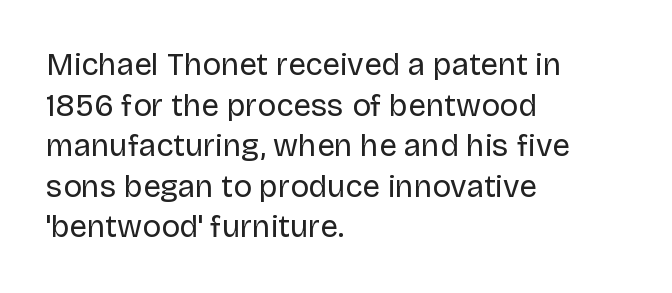
A sans-serif font was chosen for this passage. The setting favours the left margin, as ordinary paragraphs usually do. Note the varied advance widths — an 'i' is clearly narrower than an 'm'. No heavy texture on the line: the type isn't bold.
